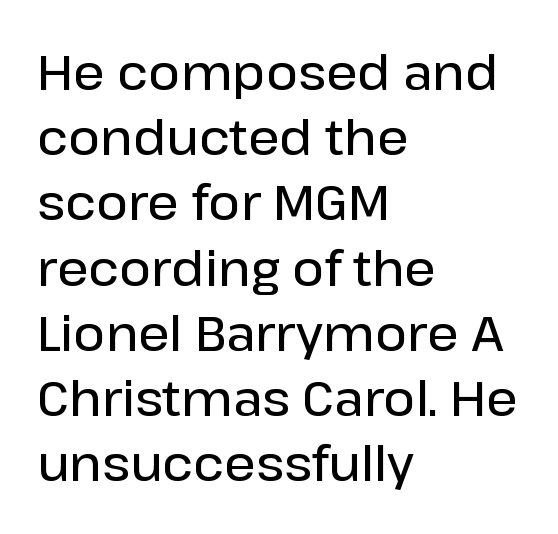
The image shows 49 px semibold sans-serif type, upright; set left-aligned, normal line spacing (1.33x), normal letter spacing, not underlined; low stroke contrast and a medium x-height.
